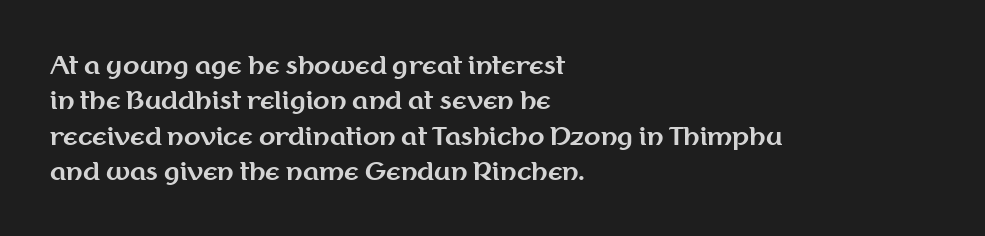
{"italic": "no", "bold": "yes", "underline": "no", "align": "left", "line_spacing": "normal", "line_spacing_ratio": 1.47, "letter_spacing": "normal", "letter_spacing_em": 0.0, "glyph_px": 24}
